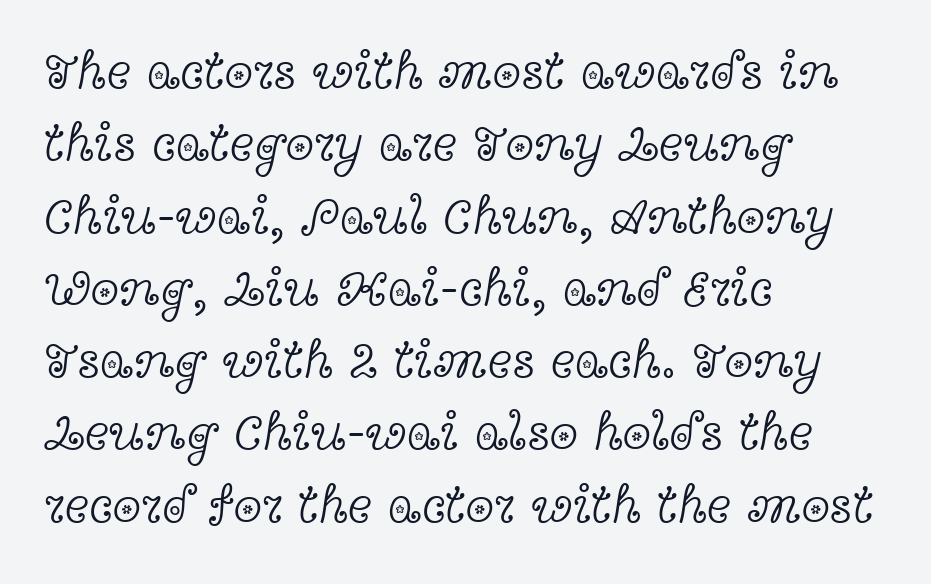
{"serif": "yes", "italic": "no", "bold": "no", "weight": "light", "width": "wide", "x_height": "medium", "monospaced": "no", "underline": "no", "align": "left", "line_spacing": "normal", "line_spacing_ratio": 1.39, "letter_spacing": "normal", "letter_spacing_em": 0.0, "glyph_px": 52}
